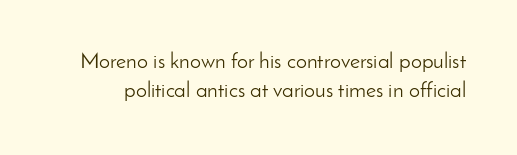
{"italic": "no", "bold": "no", "underline": "no", "line_spacing": "normal", "line_spacing_ratio": 1.34, "letter_spacing": "normal", "letter_spacing_em": 0.0, "glyph_px": 22}
